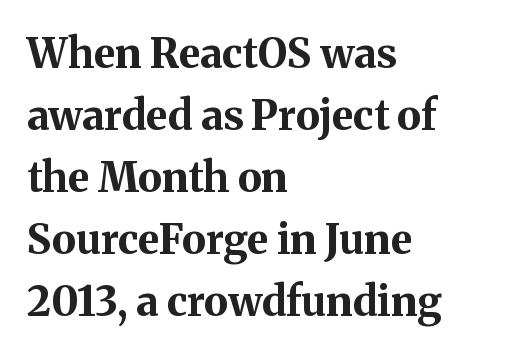
Q: Is the text bold? A: Yes.
Q: Is the text italic (slanted)? A: No, it is upright.
Q: Is the typeface a serif or a sans-serif typeface? A: Serif.
Q: Is the text underlined? A: No.
Q: How is the paragraph aligned? A: Left-aligned.
Q: Is the spacing between letters normal or unusually wide? A: Normal.
Q: Is the spacing between lines tight, normal or loose? A: Normal.
Q: Width (condensed, normal, or wide)? A: Normal.
Q: Stroke contrast? A: Medium.
Q: x-height? A: Medium.
Q: Monospaced? A: No.
